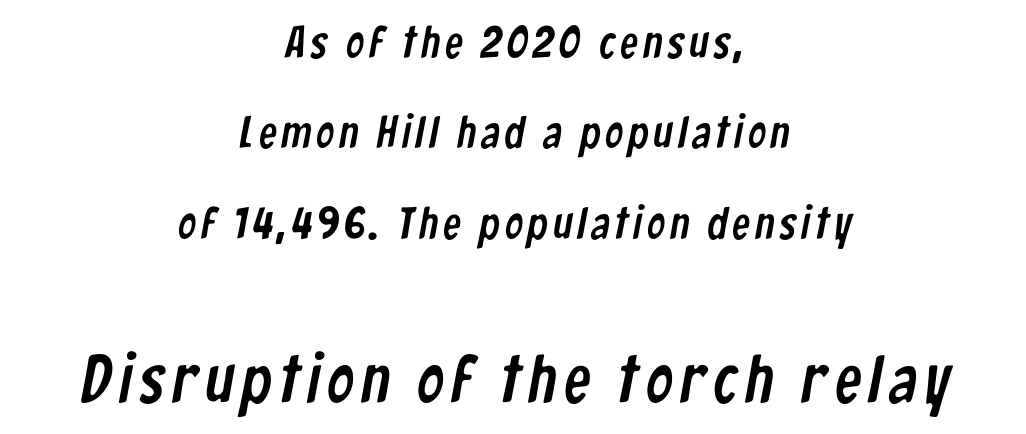
Q: Is the typeface a serif or a sans-serif typeface? A: Sans-serif.
Q: Is the text underlined? A: No.
Q: How is the paragraph aligned? A: Centered.
Q: Is the spacing between lines tight, normal or loose? A: Loose.
Q: Which block of text is set in a larger size, the first (top) or the second (bottom)? A: The second (bottom) one.
Q: Width (condensed, normal, or wide)? A: Condensed.
Q: Stroke contrast? A: Low.
Q: x-height? A: Medium.
Q: Monospaced? A: No.
